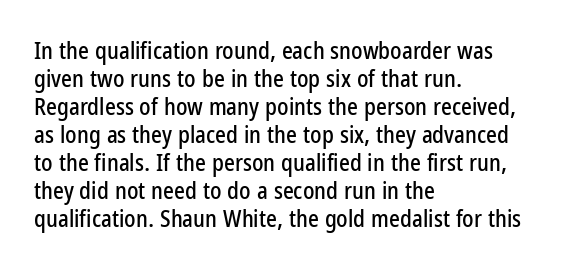
The image shows 23 px text type, upright; set left-aligned, line spacing 1.22x, normal letter spacing, not underlined.
